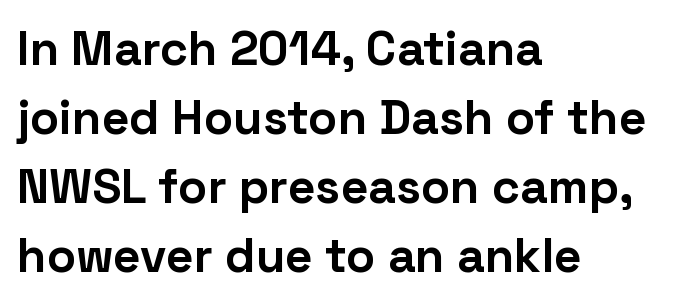
These lines were composed using upright roman letters. The rendering uses a moderate line-height, typical for paragraphs. The paragraph has a hard left edge and a soft right edge. Is the letter spacing exaggerated? No — it looks like the ordinary default. The sample has been set heavy, in full bold. Plain, unruled lines of type.
